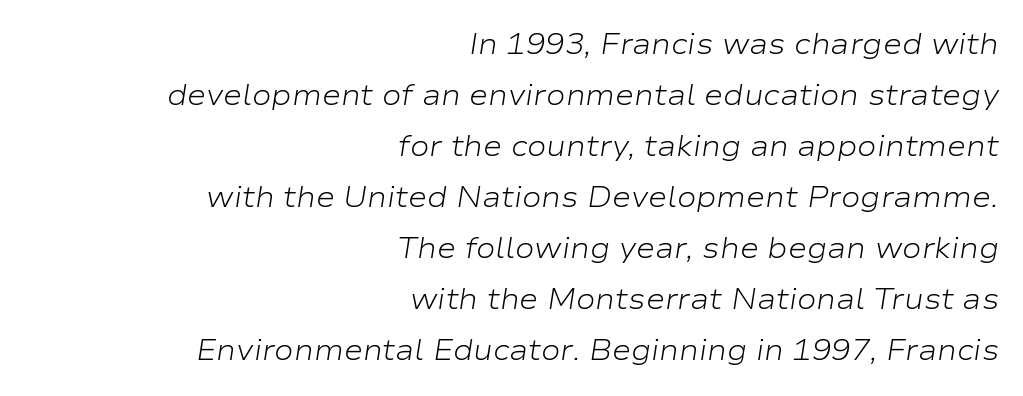
The image shows 29 px light, wide type, italic (leaning right); set right-aligned, line spacing 1.76x, normal letter spacing, not underlined; low stroke contrast and a medium x-height.
